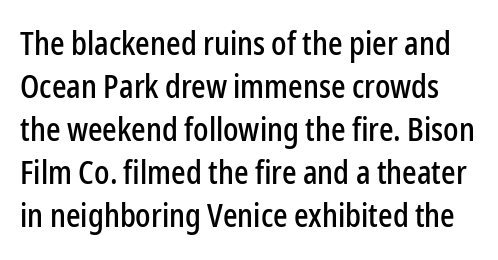
The image shows 32 px condensed sans-serif type, upright; set normal line spacing (1.34x), normal letter spacing, not underlined; low stroke contrast and a medium x-height.
